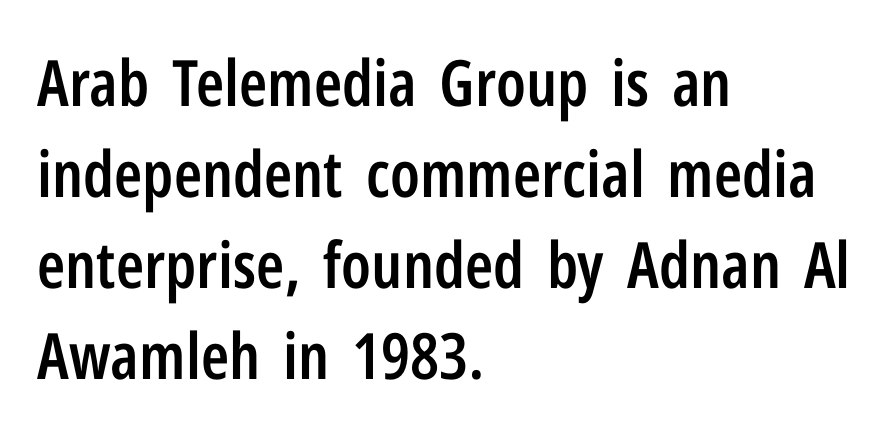
The image shows 64 px semibold, condensed sans-serif type, upright; set left-aligned, normal line spacing (1.42x), normal letter spacing, not underlined; low stroke contrast and a medium x-height.
